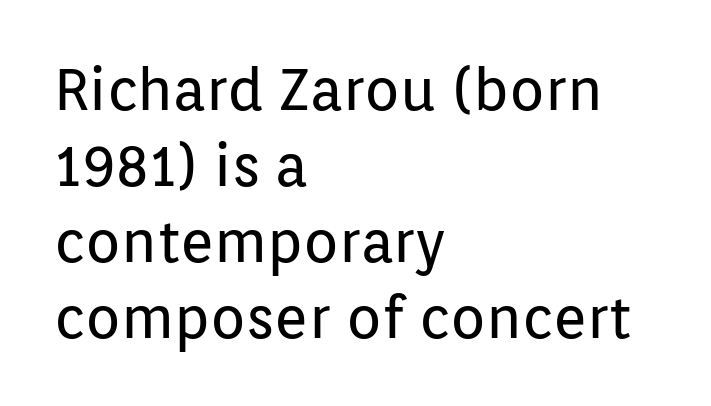
Q: Is the text bold? A: No.
Q: Is the text italic (slanted)? A: No, it is upright.
Q: Is the typeface a serif or a sans-serif typeface? A: Sans-serif.
Q: Is the text underlined? A: No.
Q: How is the paragraph aligned? A: Left-aligned.
Q: Is the spacing between letters normal or unusually wide? A: Normal.
Q: Is the spacing between lines tight, normal or loose? A: Normal.
Q: Width (condensed, normal, or wide)? A: Normal.
Q: Stroke contrast? A: Low.
Q: x-height? A: Medium.
Q: Monospaced? A: No.
